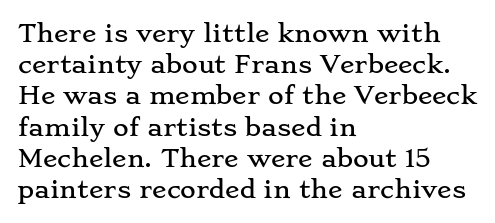
{"italic": "no", "underline": "no", "align": "left", "line_spacing": "normal", "line_spacing_ratio": 1.3, "letter_spacing": "normal", "letter_spacing_em": 0.0, "glyph_px": 24}
